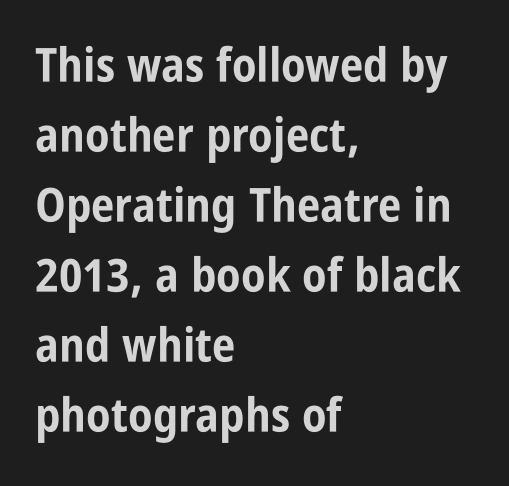
Nope, not italic — everything's standing straight. Casual observation: everything's shoved over to the left. Students, this is bold: see how much ink each stroke carries. Leading: standard.
